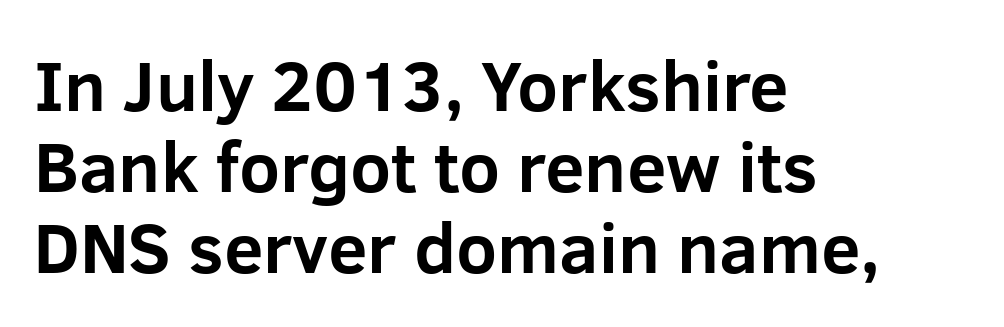
{"serif": "no", "italic": "no", "bold": "yes", "weight": "bold", "width": "normal", "stroke_contrast": "low", "x_height": "medium", "monospaced": "no", "underline": "no", "align": "left", "line_spacing": "tight", "line_spacing_ratio": 1.14, "letter_spacing": "normal", "letter_spacing_em": 0.0, "glyph_px": 71}
